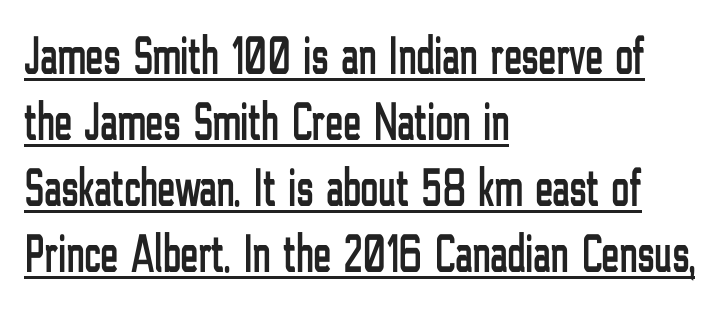
Q: Is the text italic (slanted)? A: No, it is upright.
Q: Is the typeface a serif or a sans-serif typeface? A: Sans-serif.
Q: Is the text underlined? A: Yes.
Q: How is the paragraph aligned? A: Left-aligned.
Q: Is the spacing between letters normal or unusually wide? A: Normal.
Q: Width (condensed, normal, or wide)? A: Condensed.
Q: Stroke contrast? A: Low.
Q: x-height? A: Medium.
Q: Monospaced? A: No.
